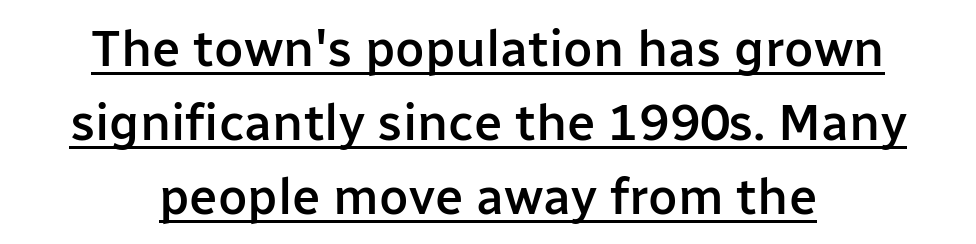
{"serif": "no", "italic": "no", "bold": "semi", "weight": "semibold", "width": "normal", "stroke_contrast": "low", "x_height": "medium", "monospaced": "no", "underline": "yes", "align": "center", "line_spacing": "normal", "line_spacing_ratio": 1.45, "letter_spacing": "normal", "letter_spacing_em": 0.0, "glyph_px": 51}
